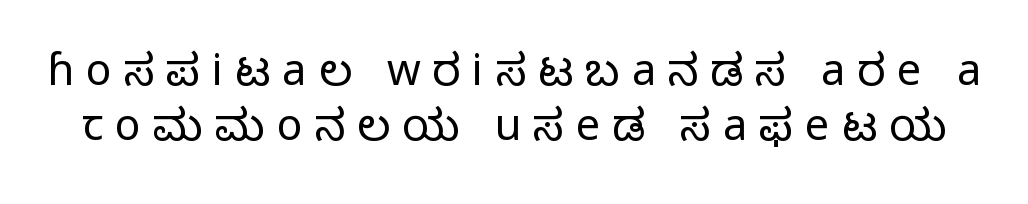
Q: Is the text bold? A: No.
Q: Is the text italic (slanted)? A: No, it is upright.
Q: Is the typeface a serif or a sans-serif typeface? A: Sans-serif.
Q: Is the text underlined? A: No.
Q: Is the spacing between letters normal or unusually wide? A: Unusually wide.
Q: Is the spacing between lines tight, normal or loose? A: Normal.
Q: Width (condensed, normal, or wide)? A: Normal.
Q: Stroke contrast? A: Low.
Q: x-height? A: Medium.
Q: Monospaced? A: No.
